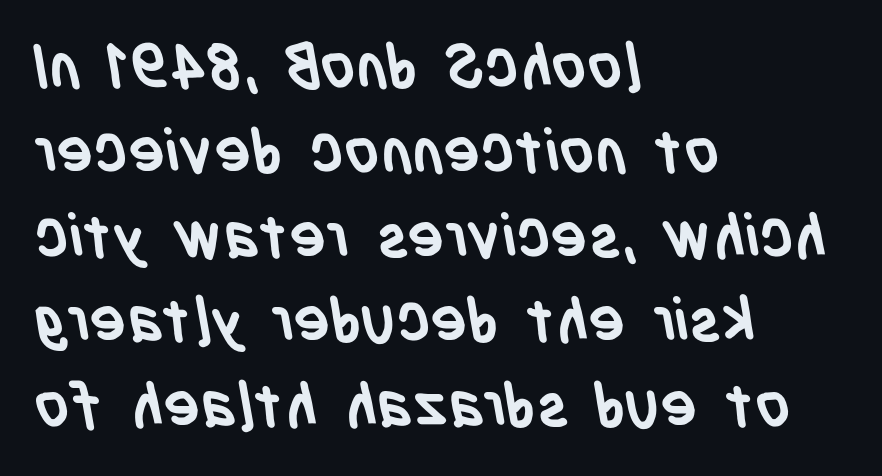
Here the designer chose a conventional face with non-uniform glyph widths. Unmarked baselines from the first word to the last. The face used here is rendered with its standard letterfit. Is this a sans? Yes — the strokes have no serifs. Look at the stroke-to-counter ratio: heavy, a bold.
